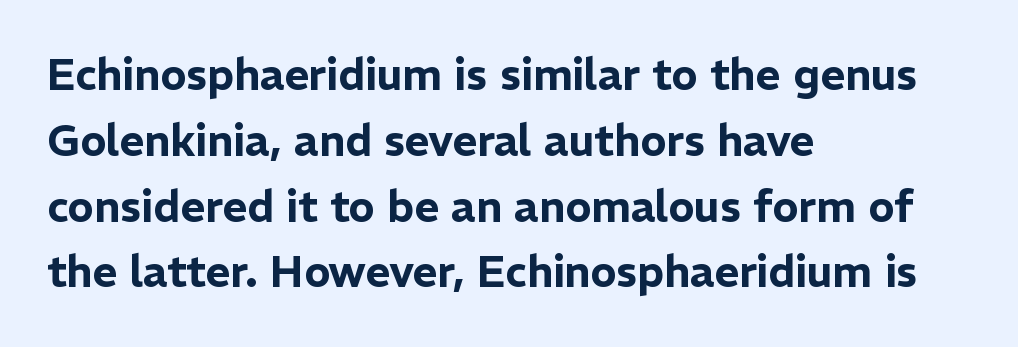
Q: Is the text italic (slanted)? A: No, it is upright.
Q: Is the typeface a serif or a sans-serif typeface? A: Sans-serif.
Q: Is the text underlined? A: No.
Q: How is the paragraph aligned? A: Left-aligned.
Q: Is the spacing between letters normal or unusually wide? A: Normal.
Q: Is the spacing between lines tight, normal or loose? A: Normal.
Q: Width (condensed, normal, or wide)? A: Normal.
Q: Stroke contrast? A: Low.
Q: x-height? A: Medium.
Q: Monospaced? A: No.
